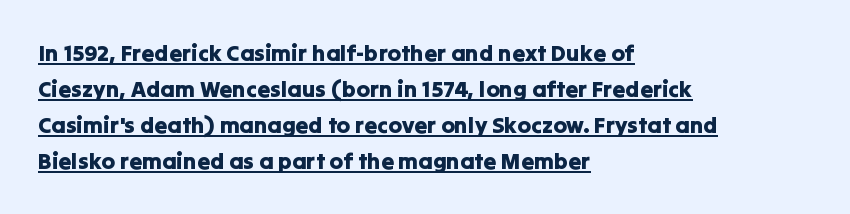
The image shows 23 px text type, upright; set left-aligned, normal line spacing (1.56x), normal letter spacing, underlined.
